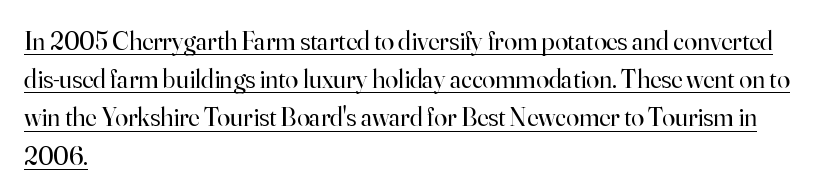
The lettering is marked with a stroke running underneath it. Designer's note — italics off, roman on. Look at the tracking — it's just the regular setting, nothing added. Is this a heavy cut? Hardly; it is regular or lighter.
